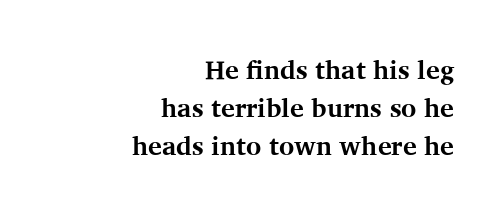
The image shows 26 px bold type, upright; set right-aligned, normal line spacing (1.47x), normal letter spacing, not underlined.
